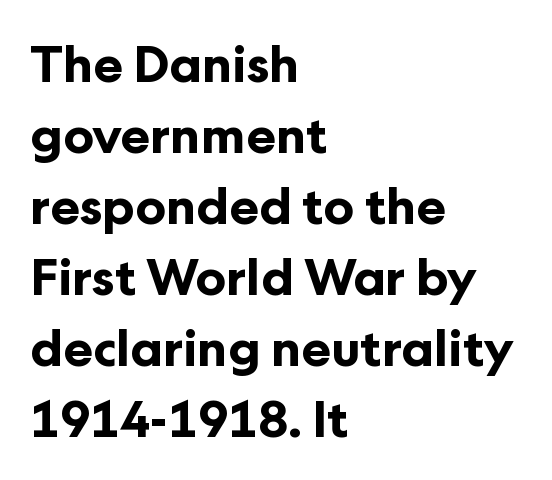
The image shows 50 px bold sans-serif type, upright; set left-aligned, normal line spacing (1.42x), normal letter spacing, not underlined; low stroke contrast and a medium x-height.
